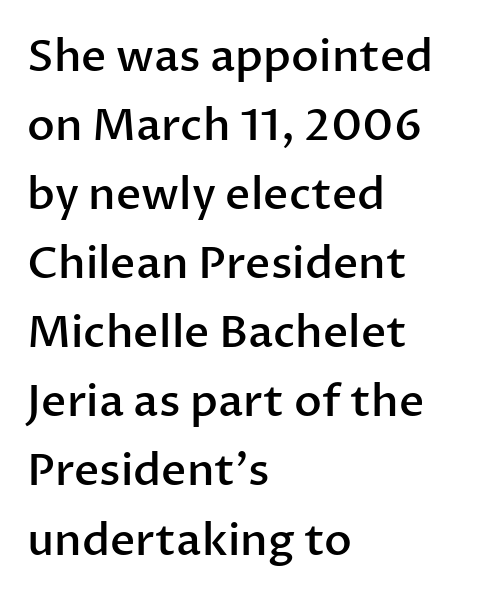
Rows of type keep a routine distance in the vertical direction. Just letters on the line, the space beneath them empty. Words appear dense and cohesive because spacing is normal. The lettering stays uniformly vertical, giving the passage a roman look. The passage shown is semibold, sitting just below true bold.
